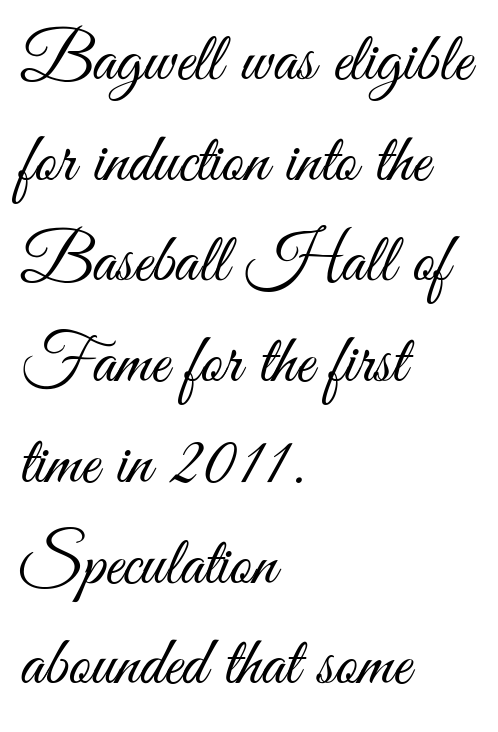
{"serif": "no", "bold": "no", "weight": "light", "width": "condensed", "stroke_contrast": "medium", "x_height": "small", "monospaced": "no", "underline": "no", "align": "left", "line_spacing": "normal", "line_spacing_ratio": 1.46, "letter_spacing": "normal", "letter_spacing_em": 0.0, "glyph_px": 69}
